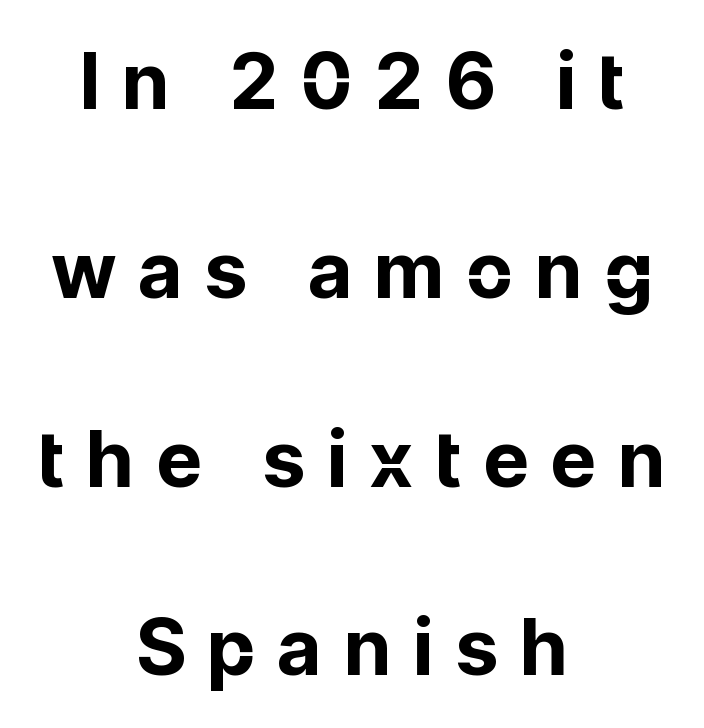
In terms of letterform style, serifs are entirely absent. It's the straight-up-and-down kind of type. Spacing between characters has been opened up far beyond the box default. Each letter keeps its own natural width here, so spacing adapts to shape. A clean baseline with only descenders dipping below it.
